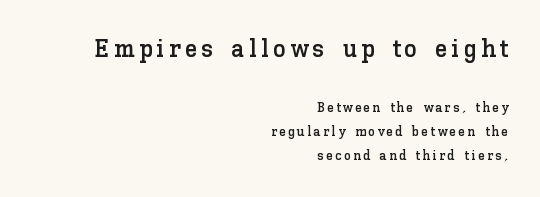
The image shows 26 px text type, upright; set right-aligned, line spacing 1.73x, not underlined; the first (top) block is 1.86x larger.
